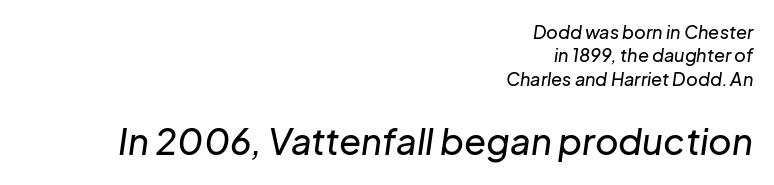
{"italic": "yes", "lean": "right", "slant_degrees": 8, "width": "normal", "stroke_contrast": "low", "x_height": "medium", "monospaced": "no", "underline": "no", "align": "right", "line_spacing": "normal", "line_spacing_ratio": 1.3, "letter_spacing": "normal", "letter_spacing_em": 0.0, "larger_block": "second", "size_ratio": 2.0, "glyph_px": 36}
